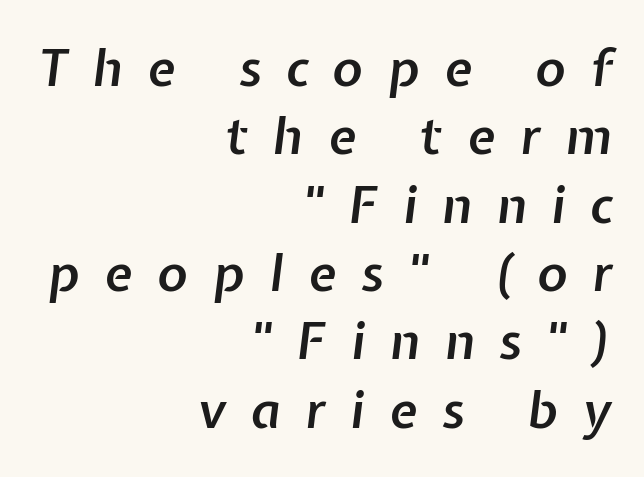
The characters look somewhat weighty, a semibold short of true bold. Which margin do the lines hug? The right one — the left edge is uneven. Beneath every word, the page is bare. Compared with typical paragraphs, the rows here are spaced about the same. These lines are rendered in a variable-pitch font. What stands out about the letter spacing? Its width — letters are far apart.
